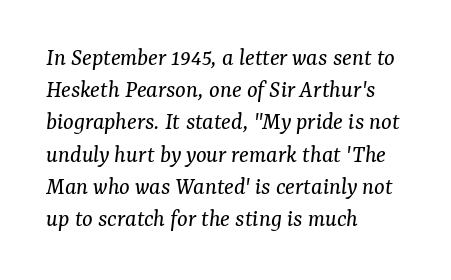
{"italic": "yes", "lean": "right", "slant_degrees": 7, "bold": "no", "underline": "no", "align": "left", "line_spacing": "normal", "line_spacing_ratio": 1.29, "letter_spacing": "normal", "letter_spacing_em": 0.0, "glyph_px": 25}
